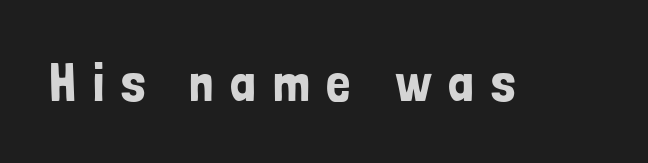
Character widths vary here, with narrow letters taking less room than wide ones. Each word looks stretched out because of the extra space between its letters. The string is rendered with underlining switched off. No feet cap the strokes, marking this as sans-serif type.
